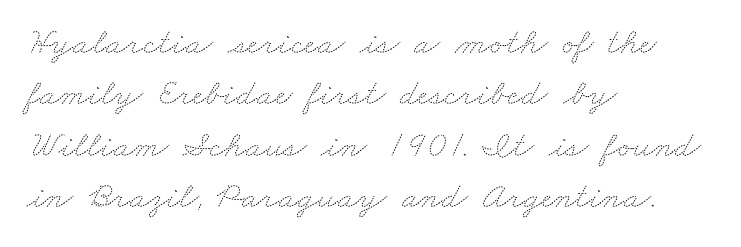
Students, note that the glyphs here touch the page at normal intervals. The face used here is proportionally spaced, like ordinary book or web type. A classic flush-left, rag-right setting is used for this passage. Vertically, the passage feels balanced, rows spaced as you'd expect.
